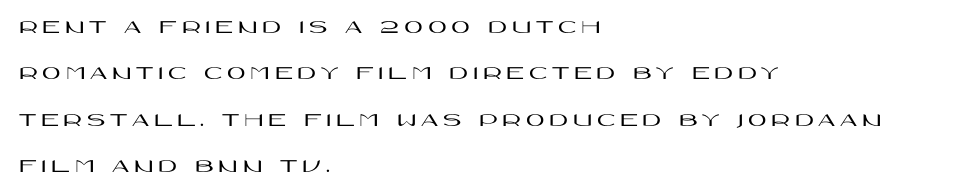
{"italic": "no", "underline": "no", "align": "left", "line_spacing": "loose", "line_spacing_ratio": 2.32, "letter_spacing": "wide", "letter_spacing_em": 0.24, "glyph_px": 20}
